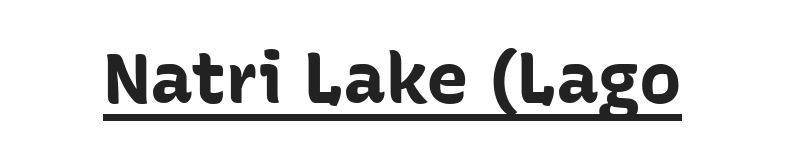
The image shows 71 px bold sans-serif type, upright; set normal letter spacing, underlined; low stroke contrast and a medium x-height.
